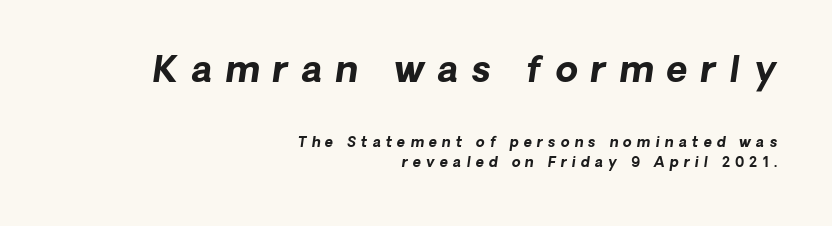
Q: Is the text bold? A: Yes.
Q: Is the typeface a serif or a sans-serif typeface? A: Sans-serif.
Q: Is the text underlined? A: No.
Q: How is the paragraph aligned? A: Right-aligned.
Q: Is the spacing between letters normal or unusually wide? A: Unusually wide.
Q: Is the spacing between lines tight, normal or loose? A: Normal.
Q: Which block of text is set in a larger size, the first (top) or the second (bottom)? A: The first (top) one.
Q: Width (condensed, normal, or wide)? A: Normal.
Q: Stroke contrast? A: Low.
Q: x-height? A: Medium.
Q: Monospaced? A: No.
